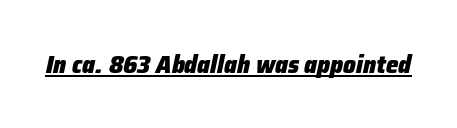
The image shows 25 px bold type, italic (leaning right); set normal letter spacing, underlined.
